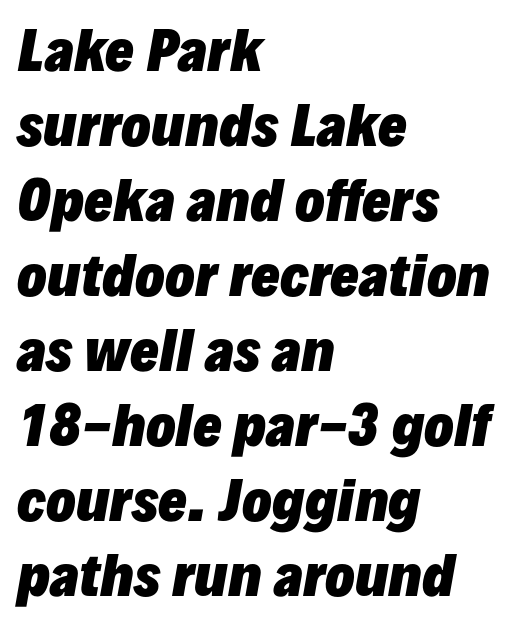
{"italic": "yes", "lean": "right", "slant_degrees": 10, "bold": "yes", "weight": "heavy", "width": "normal", "stroke_contrast": "low", "x_height": "medium", "monospaced": "no", "underline": "no", "align": "left", "line_spacing": "normal", "line_spacing_ratio": 1.39, "letter_spacing": "normal", "letter_spacing_em": 0.0, "glyph_px": 54}
